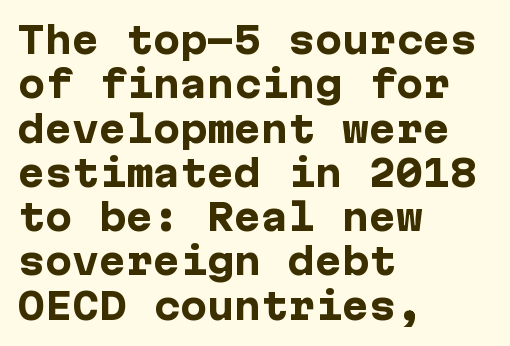
The image shows 36 px heavy sans-serif type, upright; set left-aligned, line spacing 1.23x, normal letter spacing, not underlined; low stroke contrast and a medium x-height.
